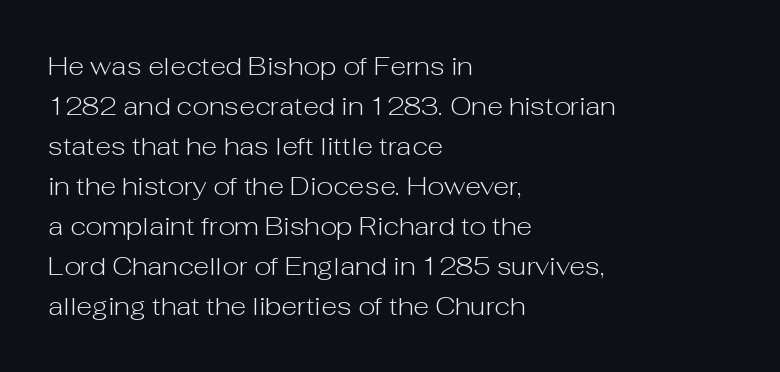
Q: Is the text bold? A: No.
Q: Is the text italic (slanted)? A: No, it is upright.
Q: Is the text underlined? A: No.
Q: How is the paragraph aligned? A: Left-aligned.
Q: Is the spacing between letters normal or unusually wide? A: Normal.
Q: Is the spacing between lines tight, normal or loose? A: Normal.
